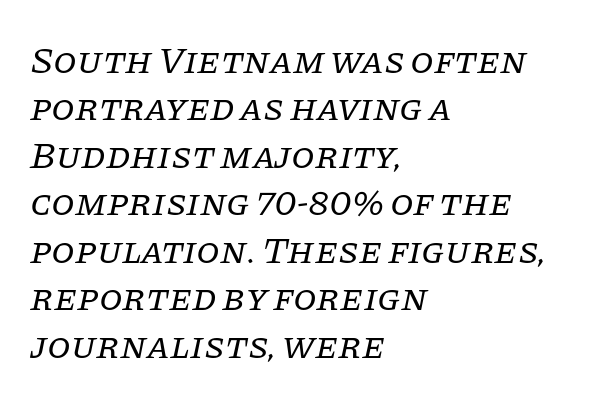
{"serif": "yes", "italic": "yes", "lean": "right", "slant_degrees": 11, "bold": "no", "weight": "regular", "width": "normal", "stroke_contrast": "low", "x_height": "large", "monospaced": "no", "underline": "no", "align": "left", "line_spacing": "normal", "line_spacing_ratio": 1.25, "letter_spacing": "normal", "letter_spacing_em": 0.0, "glyph_px": 38}
